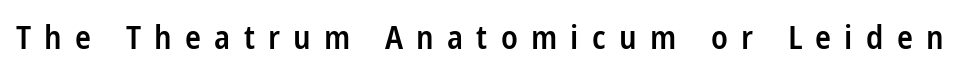
What kind of face is this? One without serifs — a sans. These lines were composed using upright roman letters. Glyph-to-glyph distance is far greater than everyday printed text. These lines carry some extra weight — a demibold, not a full bold. Is this a fixed-width face? No — the glyphs have proportional, varying widths.
